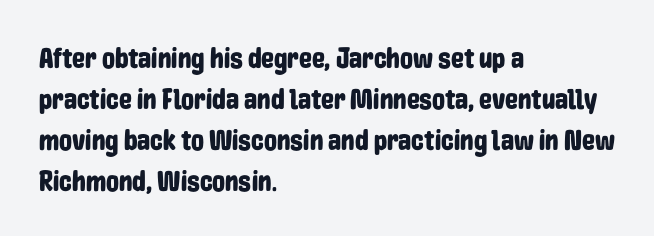
{"serif": "no", "italic": "no", "width": "condensed", "stroke_contrast": "low", "x_height": "medium", "monospaced": "no", "underline": "no", "align": "left", "line_spacing": "normal", "line_spacing_ratio": 1.41, "letter_spacing": "normal", "letter_spacing_em": 0.0, "glyph_px": 29}
